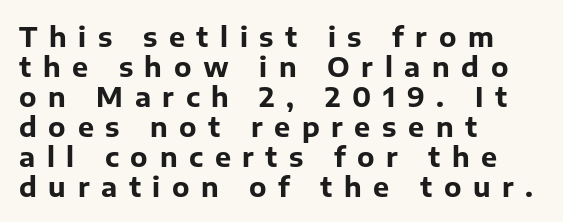
The image shows 27 px bold type, upright; set left-aligned, tight line spacing (1.11x), unusually wide letter spacing (+0.43 em), not underlined.
